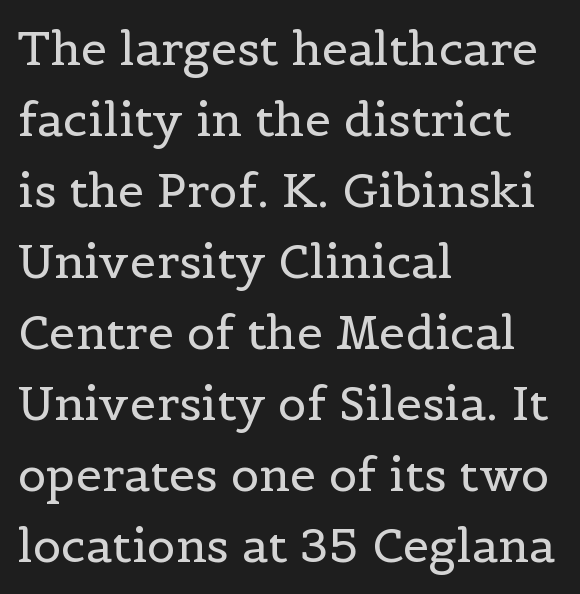
Q: Is the text bold? A: No.
Q: Is the text italic (slanted)? A: No, it is upright.
Q: Is the typeface a serif or a sans-serif typeface? A: Serif.
Q: Is the text underlined? A: No.
Q: How is the paragraph aligned? A: Left-aligned.
Q: Is the spacing between letters normal or unusually wide? A: Normal.
Q: Is the spacing between lines tight, normal or loose? A: Normal.
Q: Width (condensed, normal, or wide)? A: Normal.
Q: x-height? A: Medium.
Q: Monospaced? A: No.
